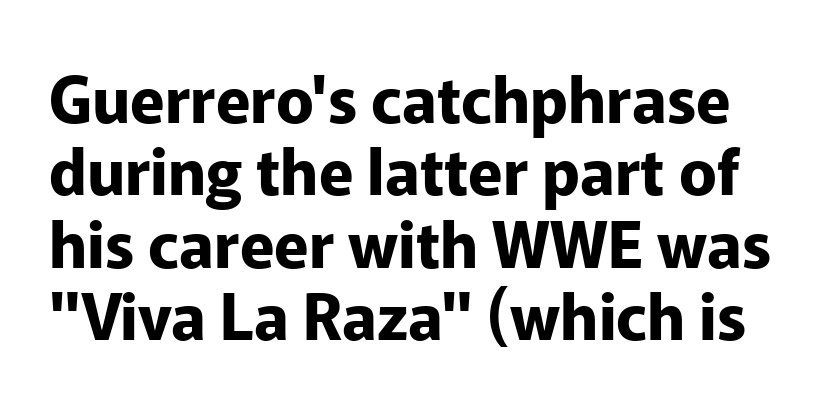
{"serif": "no", "italic": "no", "bold": "yes", "weight": "bold", "width": "normal", "stroke_contrast": "low", "x_height": "medium", "monospaced": "no", "underline": "no", "line_spacing": "tight", "line_spacing_ratio": 1.15, "letter_spacing": "normal", "letter_spacing_em": 0.0, "glyph_px": 63}
